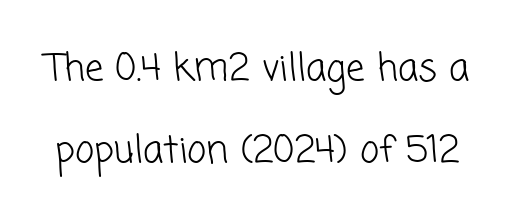
The image shows 37 px light sans-serif type; set loose line spacing (2.21x), normal letter spacing, not underlined; low stroke contrast and a medium x-height.
